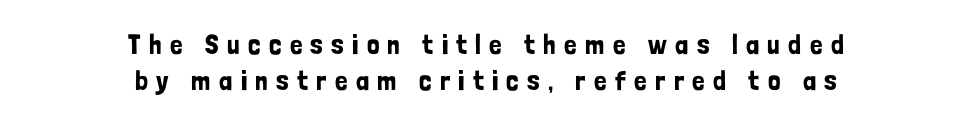
Q: Is the text italic (slanted)? A: No, it is upright.
Q: Is the typeface a serif or a sans-serif typeface? A: Sans-serif.
Q: Is the text underlined? A: No.
Q: How is the paragraph aligned? A: Centered.
Q: Is the spacing between letters normal or unusually wide? A: Unusually wide.
Q: Is the spacing between lines tight, normal or loose? A: Normal.
Q: Width (condensed, normal, or wide)? A: Condensed.
Q: Stroke contrast? A: Low.
Q: x-height? A: Medium.
Q: Monospaced? A: No.
